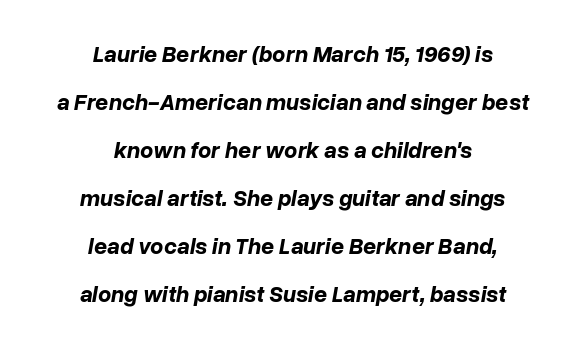
Q: Is the text bold? A: Yes.
Q: Is the text italic (slanted)? A: Yes, it leans right by about 10 degrees.
Q: Is the text underlined? A: No.
Q: How is the paragraph aligned? A: Centered.
Q: Is the spacing between letters normal or unusually wide? A: Normal.
Q: Is the spacing between lines tight, normal or loose? A: Loose.
